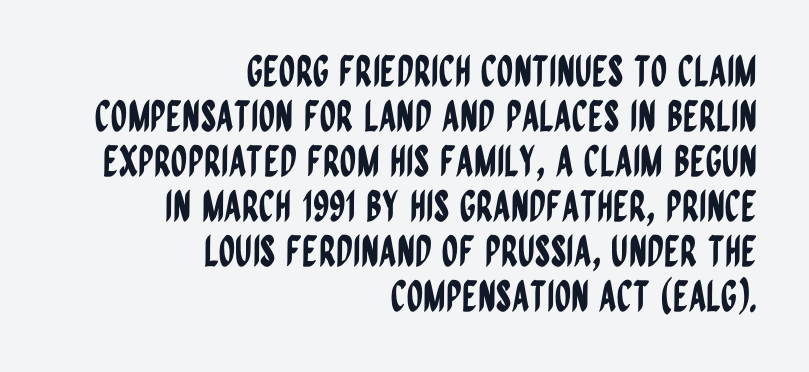
Quick note: underline off. These lines are composed in type without serifs. If you drew a line through each stem, it would be perfectly vertical. Observe the ordinary spacing: letters are neighbours, not strangers.
